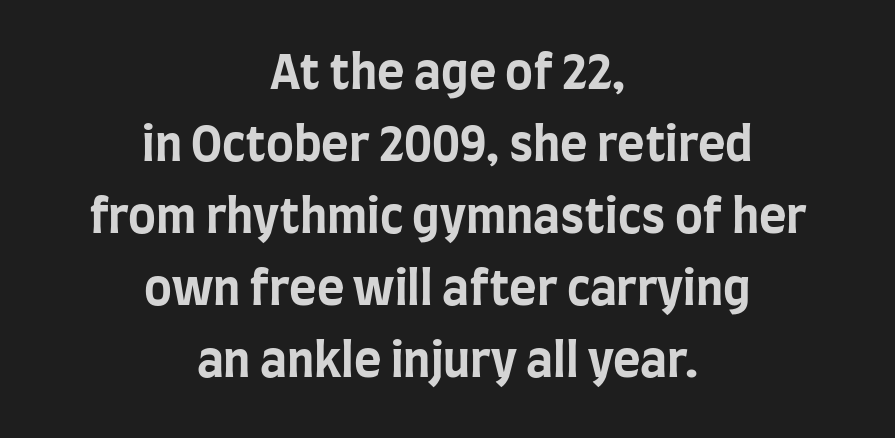
Character widths vary here, with narrow letters taking less room than wide ones. Line starts and ends both wander, symmetrically. Whoever set this chose a conventional vertical rhythm. Just letters on the line, the space beneath them empty. A typesetter would mark this as roman, not italic.
